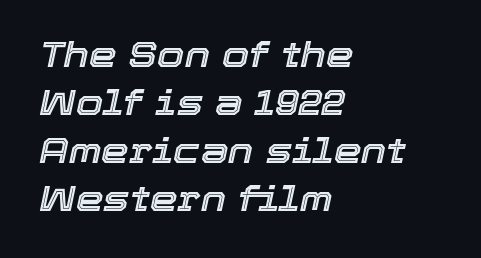
Q: Is the text italic (slanted)? A: Yes, it leans right by about 12 degrees.
Q: Is the text underlined? A: No.
Q: How is the paragraph aligned? A: Left-aligned.
Q: Is the spacing between letters normal or unusually wide? A: Normal.
Q: Is the spacing between lines tight, normal or loose? A: Normal.
Q: Width (condensed, normal, or wide)? A: Normal.
Q: x-height? A: Medium.
Q: Monospaced? A: No.
